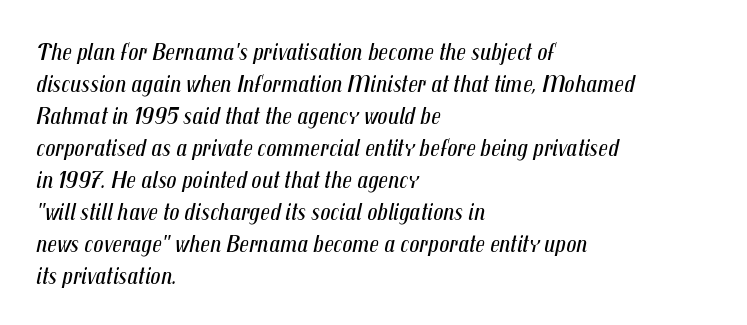
Q: Is the text bold? A: No.
Q: Is the text italic (slanted)? A: Yes, it leans right by about 12 degrees.
Q: Is the text underlined? A: No.
Q: How is the paragraph aligned? A: Left-aligned.
Q: Is the spacing between letters normal or unusually wide? A: Normal.
Q: Is the spacing between lines tight, normal or loose? A: Normal.
